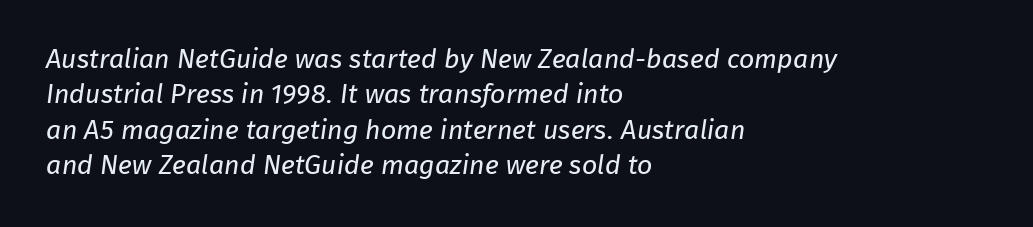
Words float on clear page, feet unadorned. Default kerning and tracking; the words read as compact shapes. Typeset ragged right — the left edge is the straight one. Bold? No — there's no thickening of the strokes. Evenly set lines give the paragraph a standard silhouette.
